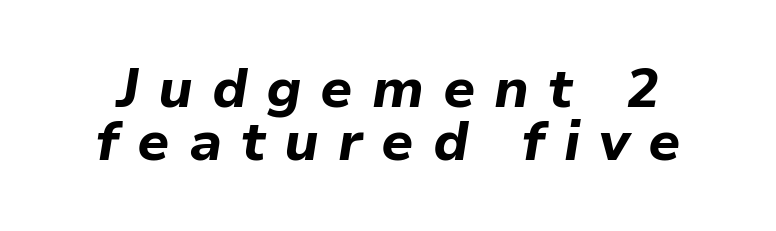
{"italic": "yes", "lean": "right", "slant_degrees": 9, "bold": "yes", "weight": "bold", "width": "normal", "stroke_contrast": "low", "x_height": "medium", "monospaced": "no", "underline": "no", "line_spacing": "tight", "line_spacing_ratio": 0.96, "letter_spacing": "wide", "letter_spacing_em": 0.34, "glyph_px": 55}
